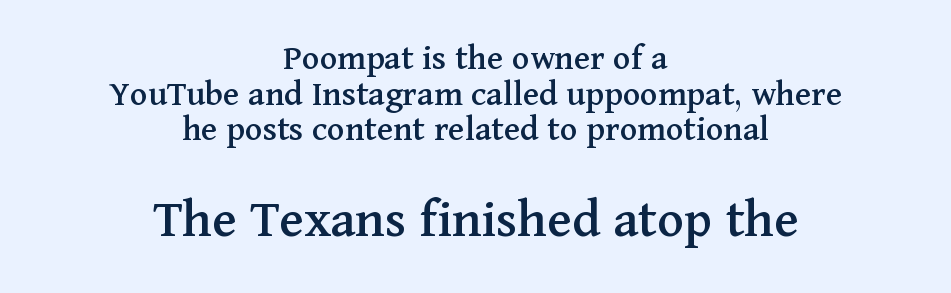
The image shows 56 px serif type, upright; set centered, tight line spacing (0.96x), normal letter spacing, not underlined; the second (bottom) block is 1.51x larger; medium stroke contrast and a medium x-height.
